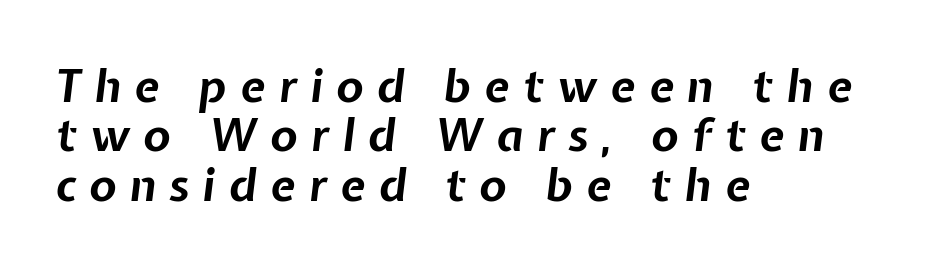
{"italic": "yes", "lean": "right", "slant_degrees": 7, "bold": "yes", "weight": "bold", "width": "normal", "stroke_contrast": "low", "x_height": "medium", "monospaced": "no", "underline": "no", "align": "left", "line_spacing": "tight", "line_spacing_ratio": 1.1, "letter_spacing": "wide", "letter_spacing_em": 0.3, "glyph_px": 45}
